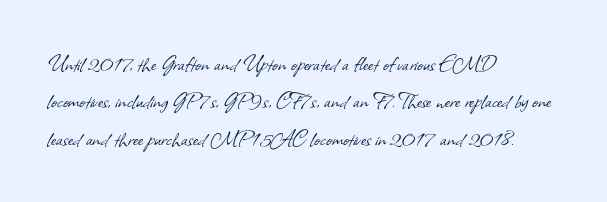
Q: Is the text bold? A: No.
Q: Is the text underlined? A: No.
Q: How is the paragraph aligned? A: Left-aligned.
Q: Is the spacing between letters normal or unusually wide? A: Normal.
Q: Is the spacing between lines tight, normal or loose? A: Normal.
